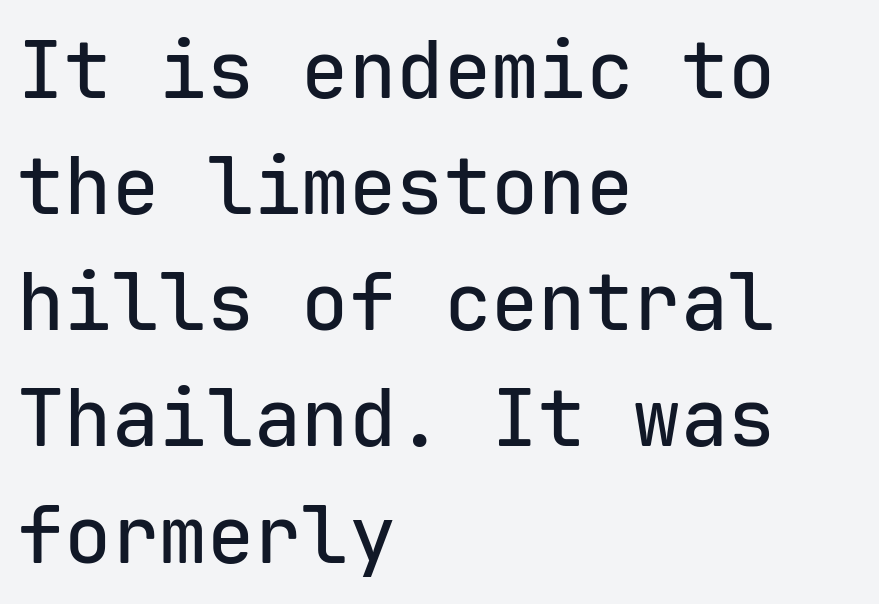
The image shows 79 px sans-serif type, upright, monospaced; set left-aligned, normal line spacing (1.47x), normal letter spacing, not underlined; low stroke contrast and a medium x-height.
